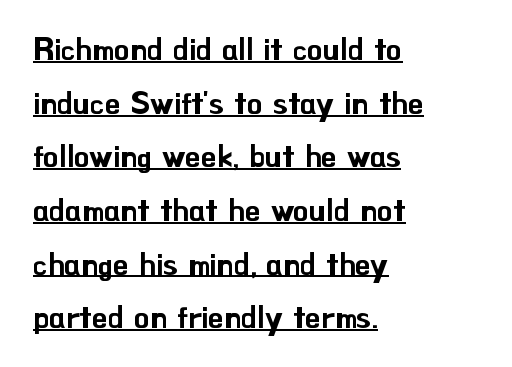
The image shows 31 px sans-serif type, upright; set left-aligned, line spacing 1.73x, normal letter spacing, underlined; low stroke contrast and a small x-height.
